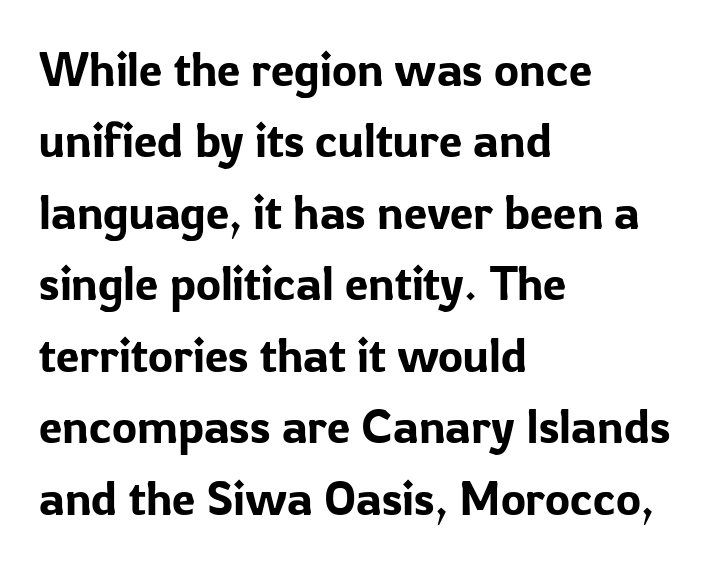
{"serif": "no", "italic": "no", "width": "normal", "stroke_contrast": "low", "x_height": "medium", "monospaced": "no", "underline": "no", "align": "left", "line_spacing": "normal", "line_spacing_ratio": 1.52, "letter_spacing": "normal", "letter_spacing_em": 0.0, "glyph_px": 47}
